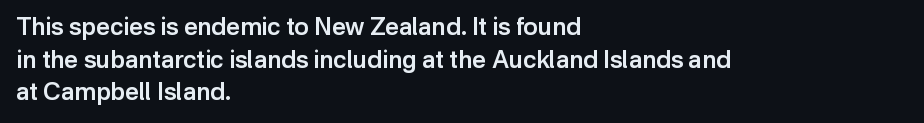
One glance says typical: line gaps are just what's usual. Tracking value appears to be zero — textbook default spacing. Tall strokes in this sample are plumb rather than angled. Firm but not heavy-handed strokes: this text is semibold.
